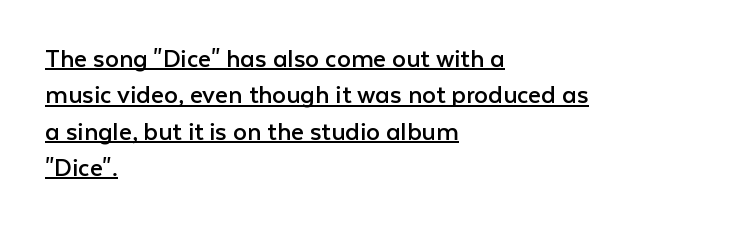
How would I describe the line gaps? Plain and ordinary. Observe the absence of serifs on each vertical stroke in this sample. A typesetter would call this proportional, since set widths differ per character. Unlike italic type, these characters show no tilt at all.
